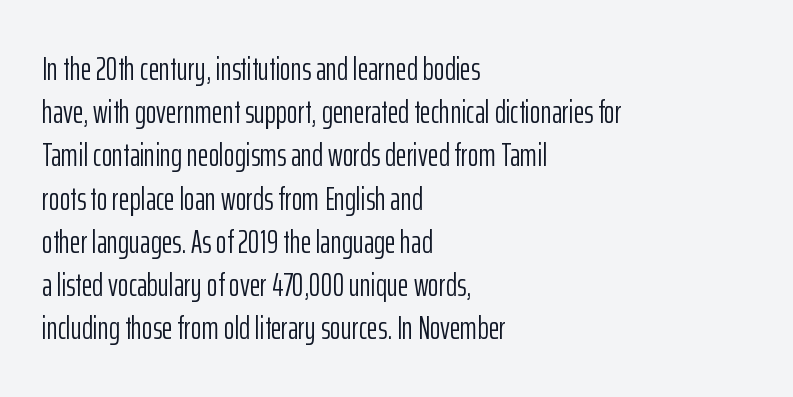
{"serif": "no", "italic": "no", "bold": "no", "weight": "light", "width": "condensed", "stroke_contrast": "low", "x_height": "medium", "monospaced": "no", "underline": "no", "align": "left", "line_spacing": "normal", "line_spacing_ratio": 1.31, "letter_spacing": "normal", "letter_spacing_em": 0.0, "glyph_px": 33}
